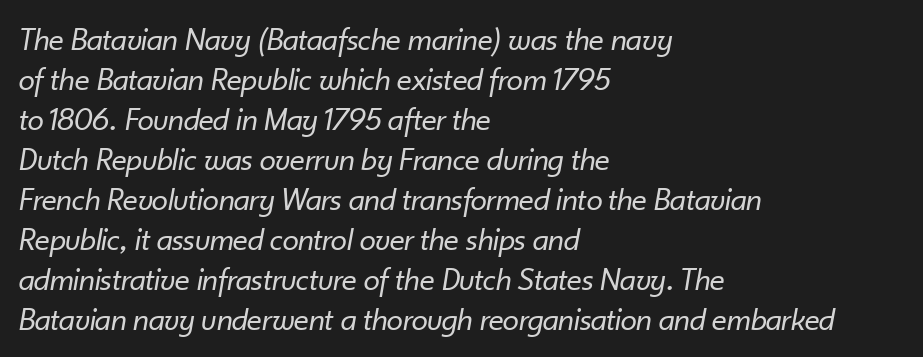
{"italic": "yes", "lean": "right", "slant_degrees": 10, "bold": "no", "weight": "regular", "width": "normal", "stroke_contrast": "low", "x_height": "small", "monospaced": "no", "underline": "no", "align": "left", "line_spacing_ratio": 1.21, "letter_spacing": "normal", "letter_spacing_em": 0.0, "glyph_px": 33}
